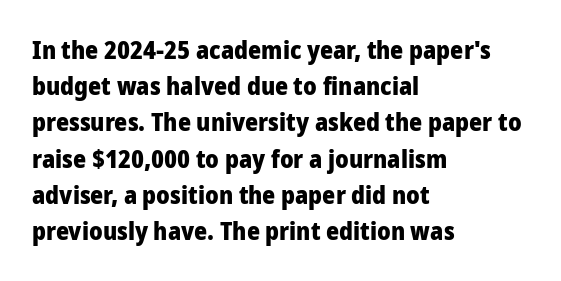
The image shows 25 px bold type, upright; set left-aligned, normal line spacing (1.45x), normal letter spacing, not underlined.
